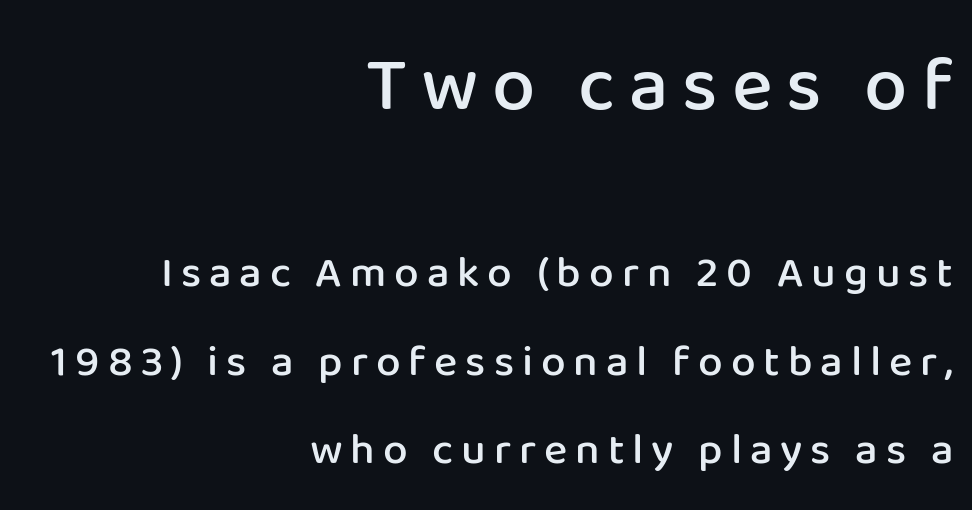
The image shows 77 px semibold sans-serif type, upright; set right-aligned, loose line spacing (2.01x), not underlined; the first (top) block is 1.75x larger; low stroke contrast and a medium x-height.
